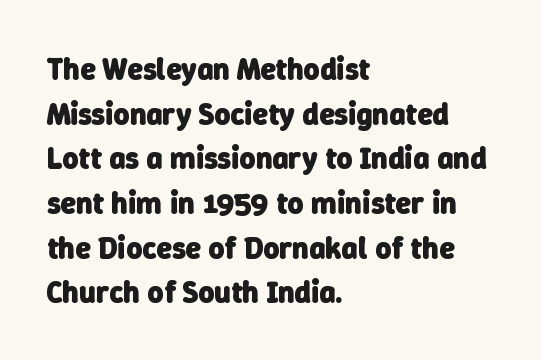
The image shows 31 px heavy sans-serif type; set left-aligned, normal line spacing (1.44x), normal letter spacing, not underlined; low stroke contrast and a medium x-height.
